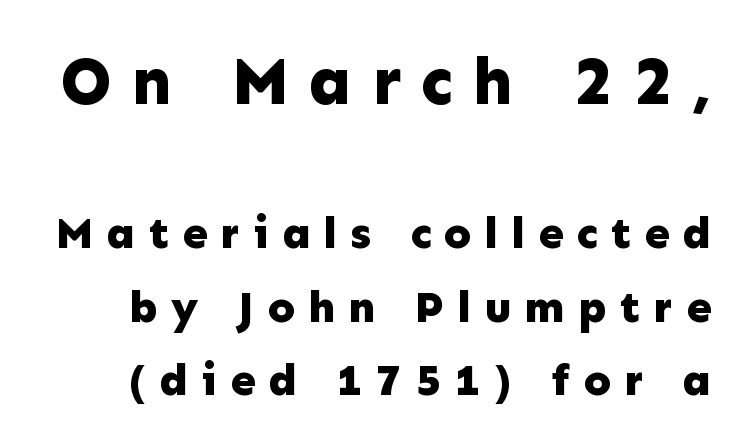
Q: Is the text bold? A: Yes.
Q: Is the text italic (slanted)? A: No, it is upright.
Q: Is the typeface a serif or a sans-serif typeface? A: Sans-serif.
Q: Is the text underlined? A: No.
Q: Is the spacing between letters normal or unusually wide? A: Unusually wide.
Q: Is the spacing between lines tight, normal or loose? A: Normal.
Q: Which block of text is set in a larger size, the first (top) or the second (bottom)? A: The first (top) one.
Q: Width (condensed, normal, or wide)? A: Normal.
Q: Stroke contrast? A: Low.
Q: x-height? A: Medium.
Q: Monospaced? A: No.
